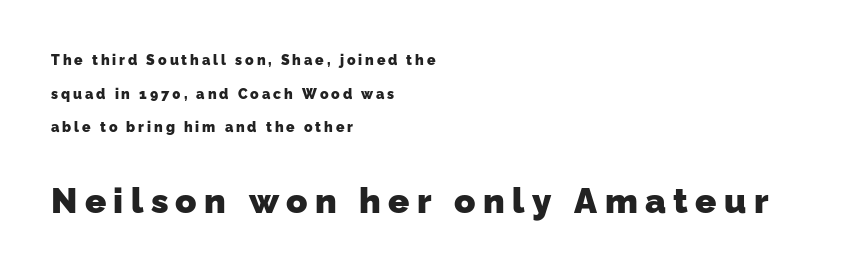
The space between consecutive lines is lavish. The baseline area is clear. The designer went with a sans here, leaving each stem footless. The paragraph has a hard left edge and a soft right edge. Characters follow at a spacing far wider than the type designer built in. Scale increases going downward across the two blocks.
